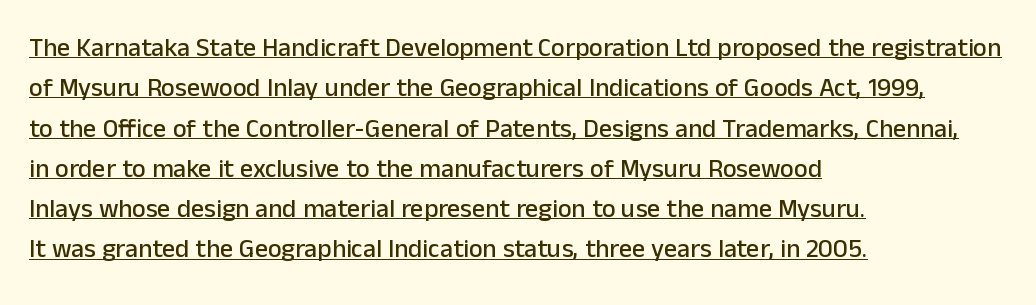
The image shows 26 px text type, upright; set left-aligned, normal line spacing (1.55x), normal letter spacing, underlined.
